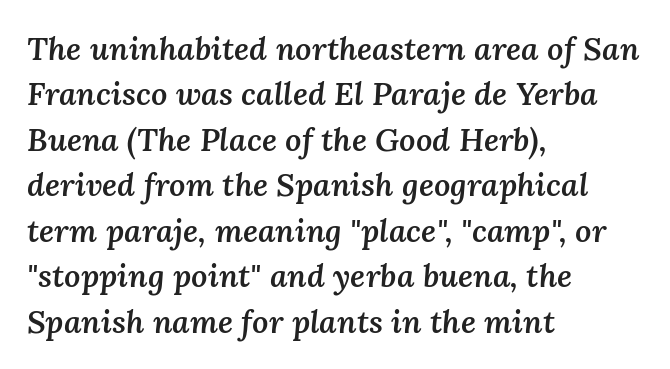
The area under the type is left untouched. Characters are canted at an angle relative to the baseline's perpendicular. Students, this is semibold: more ink than regular, less than bold. Looks like regular typesetting: each glyph gets only the width it needs.
